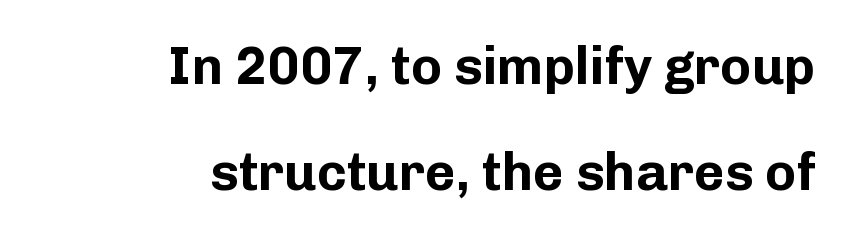
The image shows 53 px bold sans-serif type, upright; set right-aligned, loose line spacing (2.0x), normal letter spacing, not underlined; low stroke contrast and a medium x-height.
